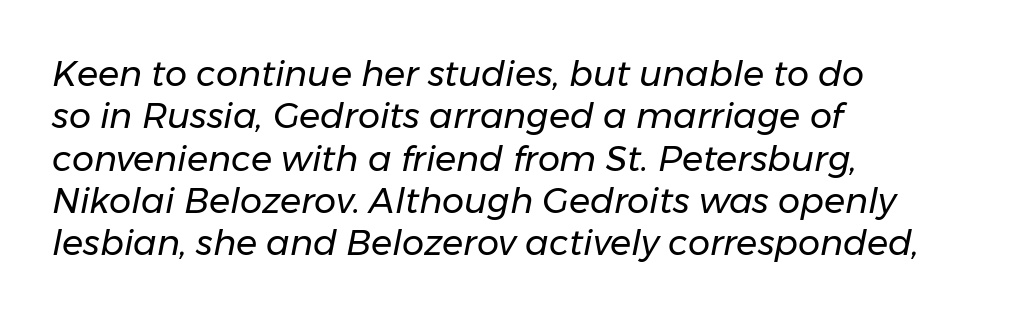
{"italic": "yes", "lean": "right", "slant_degrees": 11, "bold": "no", "weight": "regular", "width": "normal", "stroke_contrast": "low", "x_height": "medium", "monospaced": "no", "underline": "no", "align": "left", "line_spacing_ratio": 1.21, "letter_spacing": "normal", "letter_spacing_em": 0.0, "glyph_px": 35}
